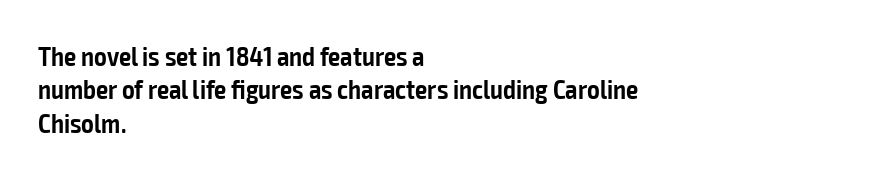
{"italic": "no", "bold": "semi", "underline": "no", "align": "left", "line_spacing_ratio": 1.24, "letter_spacing": "normal", "letter_spacing_em": 0.0, "glyph_px": 27}
